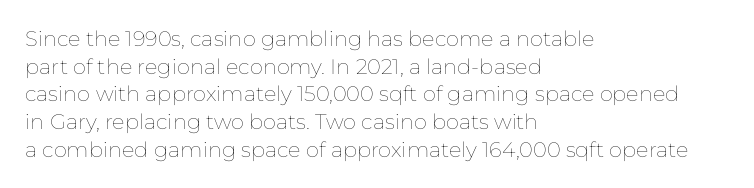
{"italic": "no", "bold": "no", "underline": "no", "align": "left", "line_spacing": "normal", "line_spacing_ratio": 1.32, "letter_spacing": "normal", "letter_spacing_em": 0.0, "glyph_px": 21}
